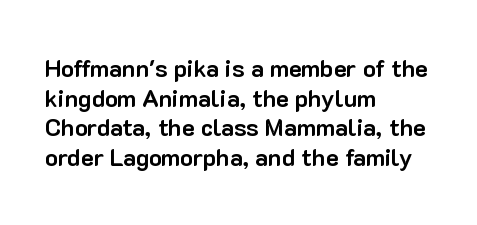
Q: Is the text bold? A: Yes.
Q: Is the text italic (slanted)? A: No, it is upright.
Q: Is the text underlined? A: No.
Q: How is the paragraph aligned? A: Left-aligned.
Q: Is the spacing between letters normal or unusually wide? A: Normal.
